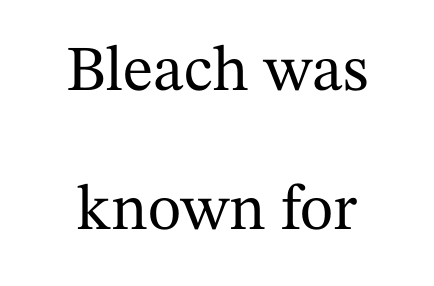
The image shows 64 px serif type, upright; set loose line spacing (2.17x), normal letter spacing, not underlined; medium stroke contrast and a medium x-height.
